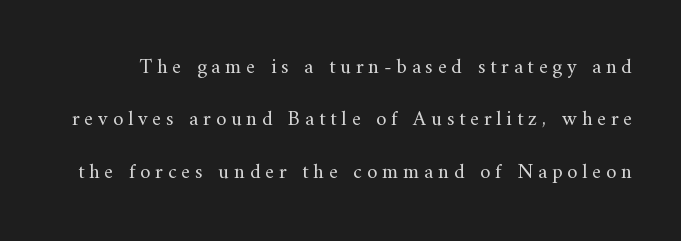
The image shows 21 px text type, upright; set loose line spacing (2.5x), unusually wide letter spacing (+0.23 em), not underlined.
